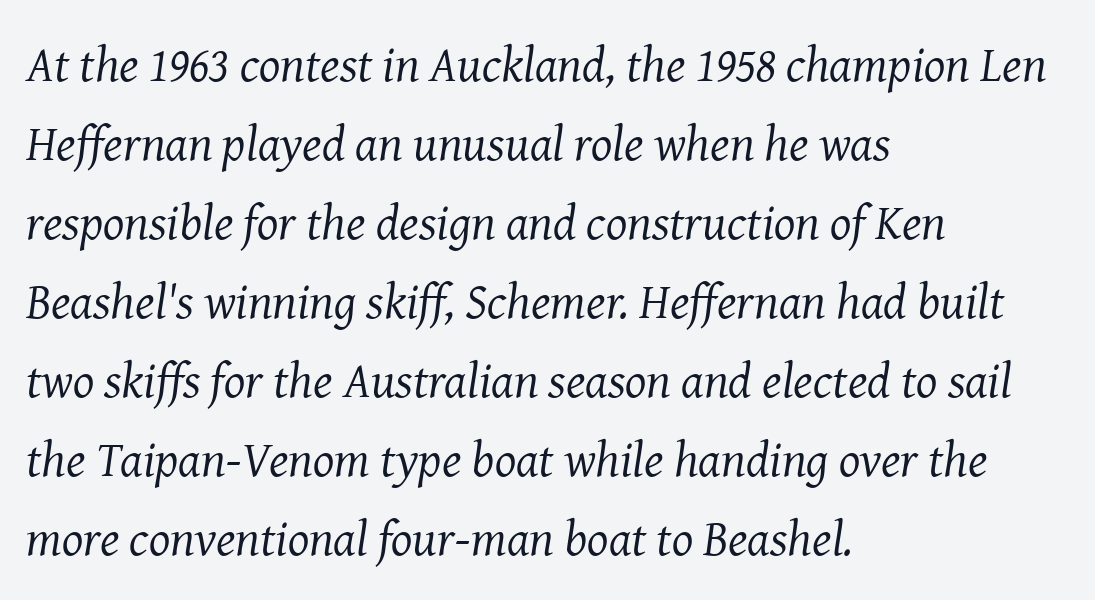
The image shows 50 px regular-weight serif type, italic (leaning right); set left-aligned, normal line spacing (1.58x), normal letter spacing, not underlined; medium stroke contrast and a medium x-height.
